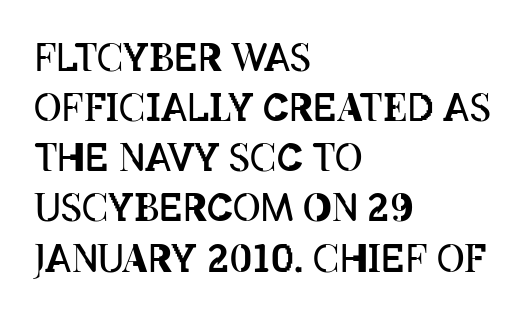
Proportional: the letters do not fall into vertical columns. The typeface has the unassuming heft of standard copy or less. Rows of type keep a routine distance in the vertical direction. The text block is weighted toward the left margin, trailing off unevenly rightward. Is there any slant? The stems are plumb. The passage shown has conventional tracking throughout.
